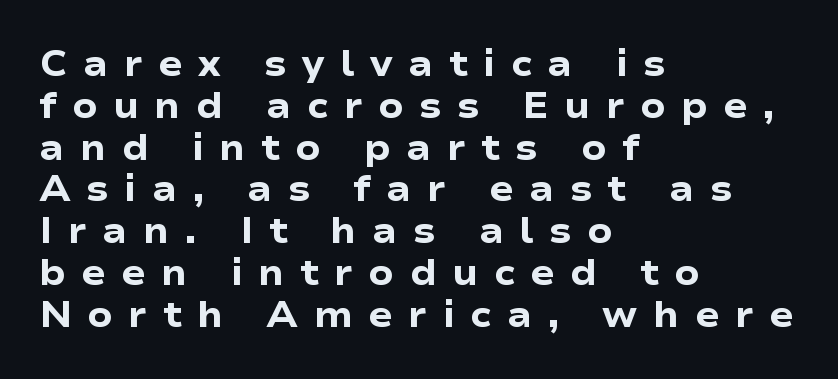
Q: Is the text bold? A: Yes.
Q: Is the text italic (slanted)? A: No, it is upright.
Q: Is the typeface a serif or a sans-serif typeface? A: Sans-serif.
Q: Is the text underlined? A: No.
Q: How is the paragraph aligned? A: Left-aligned.
Q: Is the spacing between letters normal or unusually wide? A: Unusually wide.
Q: Width (condensed, normal, or wide)? A: Wide.
Q: Stroke contrast? A: Low.
Q: x-height? A: Medium.
Q: Monospaced? A: No.
